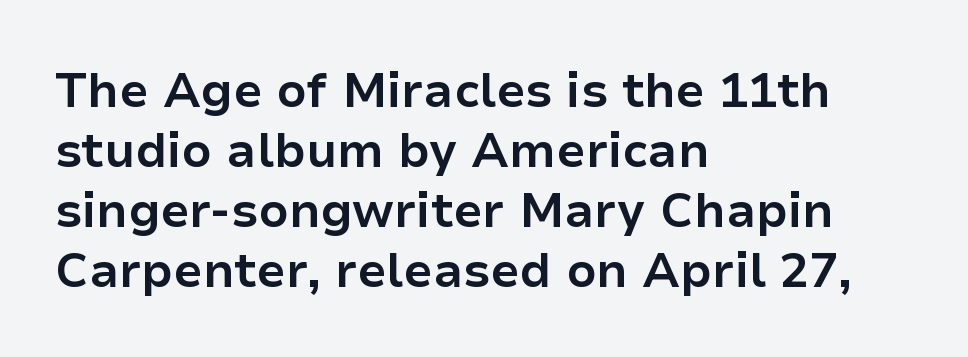
The image shows 48 px bold sans-serif type, upright; set left-aligned, normal line spacing (1.25x), normal letter spacing, not underlined; low stroke contrast and a medium x-height.
